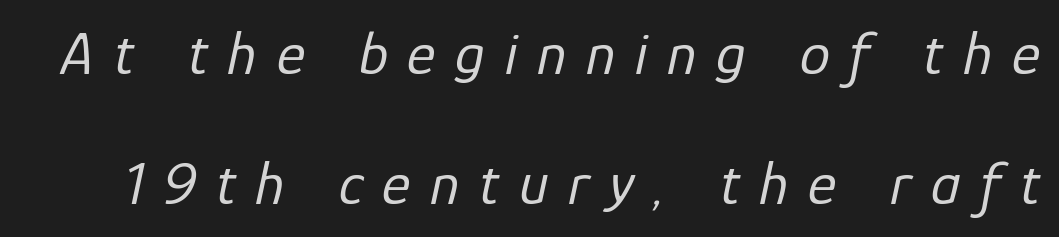
Q: Is the text bold? A: No.
Q: Is the text italic (slanted)? A: Yes, it leans right by about 12 degrees.
Q: Is the text underlined? A: No.
Q: Is the spacing between letters normal or unusually wide? A: Unusually wide.
Q: Is the spacing between lines tight, normal or loose? A: Loose.
Q: Width (condensed, normal, or wide)? A: Normal.
Q: Stroke contrast? A: Low.
Q: x-height? A: Medium.
Q: Monospaced? A: No.
